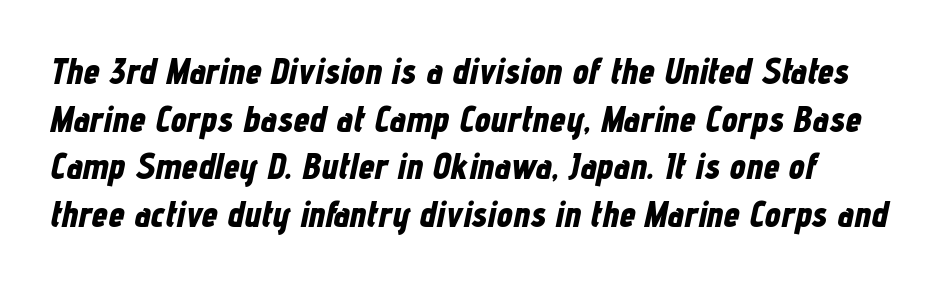
Q: Is the text bold? A: Yes.
Q: Is the text italic (slanted)? A: Yes, it leans right by about 12 degrees.
Q: Is the text underlined? A: No.
Q: How is the paragraph aligned? A: Left-aligned.
Q: Is the spacing between letters normal or unusually wide? A: Normal.
Q: Is the spacing between lines tight, normal or loose? A: Normal.
Q: Width (condensed, normal, or wide)? A: Condensed.
Q: Stroke contrast? A: Low.
Q: x-height? A: Medium.
Q: Monospaced? A: No.
